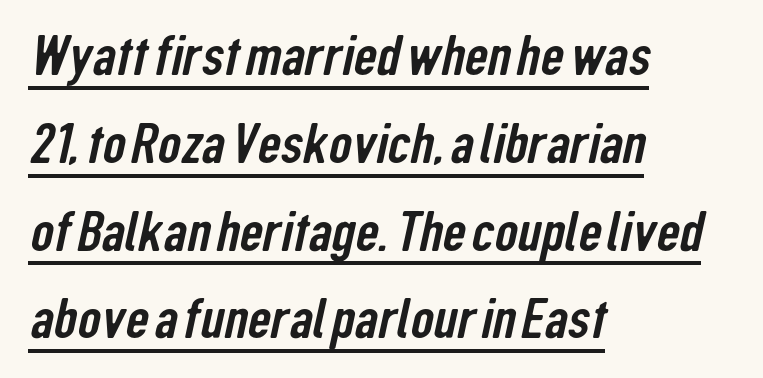
{"serif": "no", "width": "condensed", "stroke_contrast": "low", "x_height": "medium", "monospaced": "no", "underline": "yes", "align": "left", "line_spacing": "normal", "line_spacing_ratio": 1.54, "letter_spacing": "normal", "letter_spacing_em": 0.0, "glyph_px": 57}
